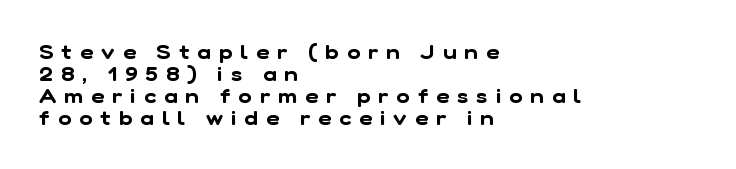
Q: Is the text underlined? A: No.
Q: How is the paragraph aligned? A: Left-aligned.
Q: Is the spacing between letters normal or unusually wide? A: Unusually wide.
Q: Is the spacing between lines tight, normal or loose? A: Tight.
